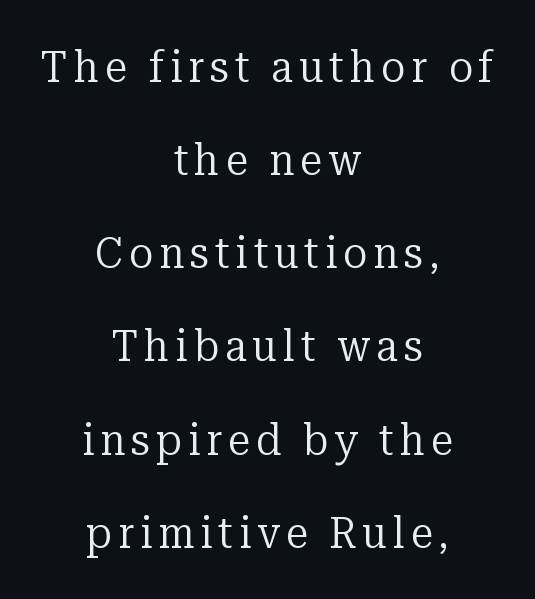
{"serif": "yes", "italic": "no", "bold": "no", "weight": "regular", "width": "normal", "stroke_contrast": "low", "x_height": "medium", "monospaced": "no", "underline": "no", "align": "center", "line_spacing": "loose", "line_spacing_ratio": 2.07, "glyph_px": 45}
